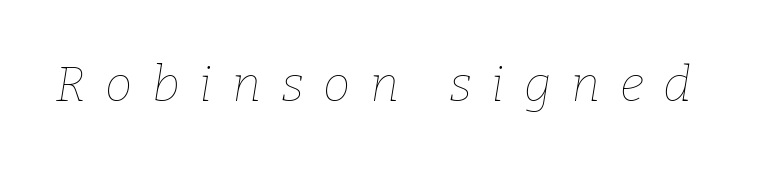
{"italic": "yes", "lean": "right", "slant_degrees": 9, "bold": "no", "weight": "thin", "width": "normal", "stroke_contrast": "low", "x_height": "medium", "monospaced": "no", "underline": "no", "letter_spacing": "wide", "letter_spacing_em": 0.4, "glyph_px": 49}
